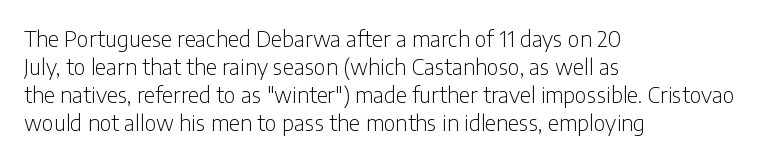
Q: Is the text bold? A: No.
Q: Is the text italic (slanted)? A: No, it is upright.
Q: Is the text underlined? A: No.
Q: How is the paragraph aligned? A: Left-aligned.
Q: Is the spacing between letters normal or unusually wide? A: Normal.
Q: Is the spacing between lines tight, normal or loose? A: Normal.
